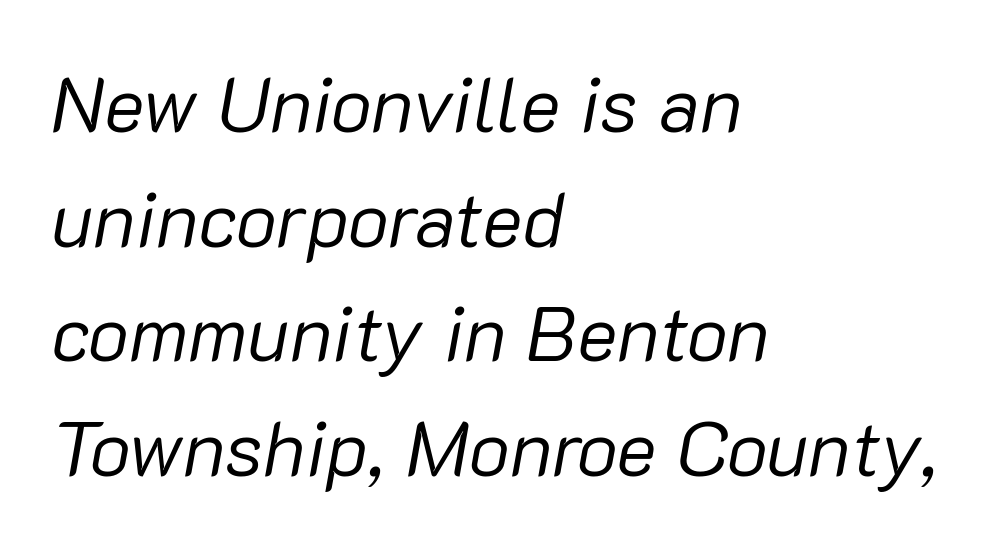
The image shows 77 px regular-weight type, italic (leaning right); set left-aligned, normal line spacing (1.49x), normal letter spacing, not underlined; low stroke contrast and a medium x-height.
